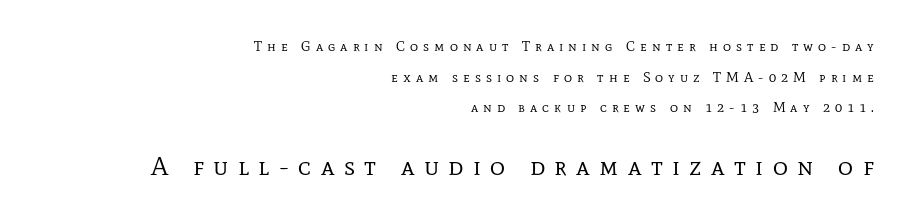
Q: Is the text bold? A: No.
Q: Is the text italic (slanted)? A: No, it is upright.
Q: Is the text underlined? A: No.
Q: How is the paragraph aligned? A: Right-aligned.
Q: Is the spacing between letters normal or unusually wide? A: Unusually wide.
Q: Is the spacing between lines tight, normal or loose? A: Loose.
Q: Which block of text is set in a larger size, the first (top) or the second (bottom)? A: The second (bottom) one.
